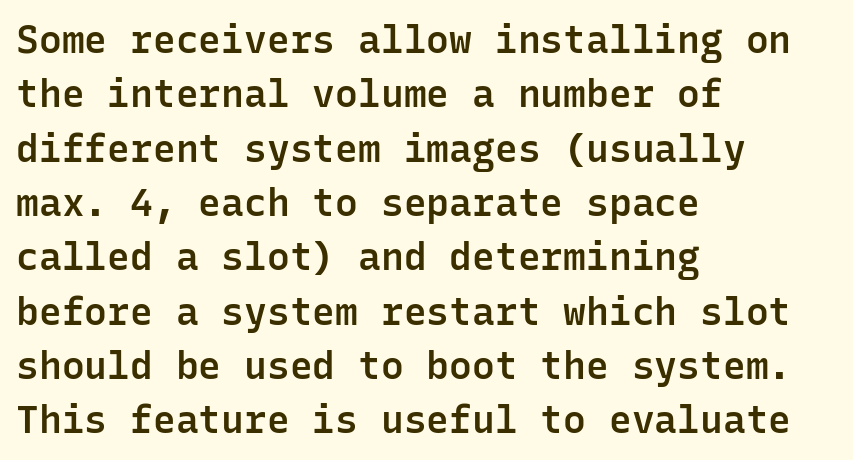
The image shows 38 px semibold sans-serif type, upright, monospaced; set left-aligned, normal line spacing (1.43x), normal letter spacing, not underlined; low stroke contrast and a medium x-height.
